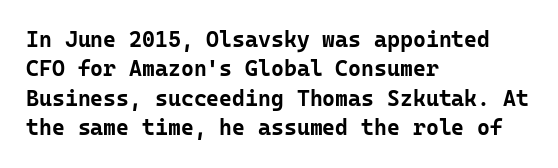
Q: Is the text bold? A: Yes.
Q: Is the text italic (slanted)? A: No, it is upright.
Q: Is the text underlined? A: No.
Q: How is the paragraph aligned? A: Left-aligned.
Q: Is the spacing between letters normal or unusually wide? A: Normal.
Q: Is the spacing between lines tight, normal or loose? A: Normal.
